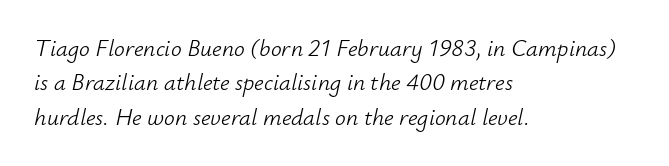
{"italic": "yes", "lean": "right", "slant_degrees": 12, "bold": "no", "underline": "no", "align": "left", "line_spacing": "normal", "line_spacing_ratio": 1.43, "letter_spacing": "normal", "letter_spacing_em": 0.0, "glyph_px": 24}
